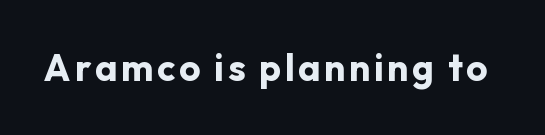
Q: Is the text bold? A: Yes.
Q: Is the text italic (slanted)? A: No, it is upright.
Q: Is the typeface a serif or a sans-serif typeface? A: Sans-serif.
Q: Is the text underlined? A: No.
Q: Width (condensed, normal, or wide)? A: Normal.
Q: Stroke contrast? A: Low.
Q: x-height? A: Medium.
Q: Monospaced? A: No.
